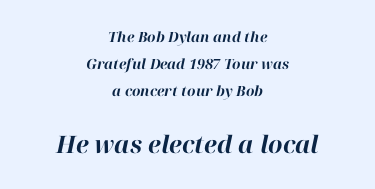
{"italic": "yes", "lean": "right", "slant_degrees": 12, "bold": "yes", "underline": "no", "align": "center", "line_spacing": "loose", "line_spacing_ratio": 1.93, "letter_spacing": "normal", "letter_spacing_em": 0.0, "larger_block": "second", "size_ratio": 1.71, "glyph_px": 24}
